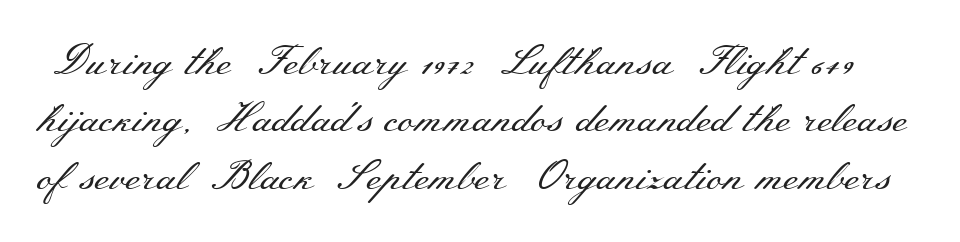
Q: Is the text bold? A: No.
Q: Is the text italic (slanted)? A: Yes.
Q: Is the typeface a serif or a sans-serif typeface? A: Serif.
Q: Is the text underlined? A: No.
Q: Is the spacing between letters normal or unusually wide? A: Normal.
Q: Is the spacing between lines tight, normal or loose? A: Normal.
Q: Width (condensed, normal, or wide)? A: Wide.
Q: Stroke contrast? A: Medium.
Q: x-height? A: Small.
Q: Monospaced? A: No.
